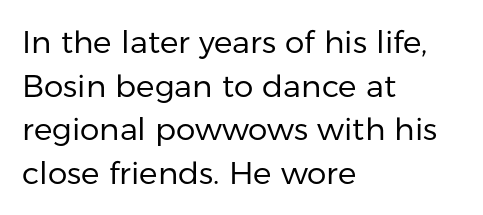
You can tell from the bare stems that sans-serif type was used. Think standard paragraph weight, or any step lighter than that. Spacing between characters is what you'd get straight out of the box. Check the space under the baseline: it is left empty.
